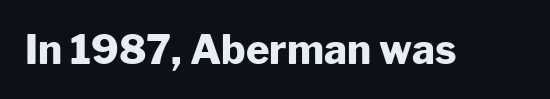
Weight: bold. This rendering leaves character spacing at its baseline value. Posture: vertical. Has an underline been added? It has not. What kind of face is this? One without serifs — a sans. Is this a fixed-width face? No — the glyphs have proportional, varying widths.
